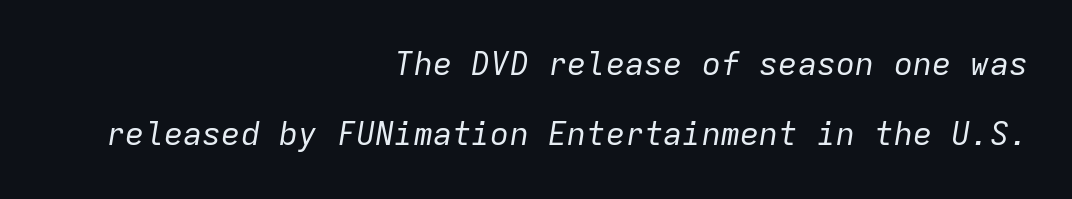
The image shows 32 px regular-weight type, italic (leaning right), monospaced; set right-aligned, loose line spacing (2.18x), normal letter spacing, not underlined; low stroke contrast and a medium x-height.
